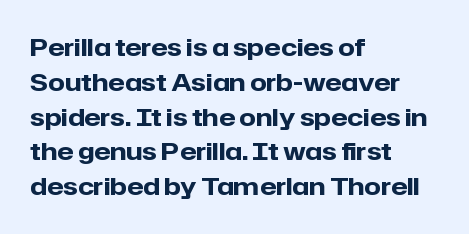
{"italic": "no", "bold": "yes", "underline": "no", "align": "left", "line_spacing": "normal", "line_spacing_ratio": 1.45, "letter_spacing": "normal", "letter_spacing_em": 0.0, "glyph_px": 24}
